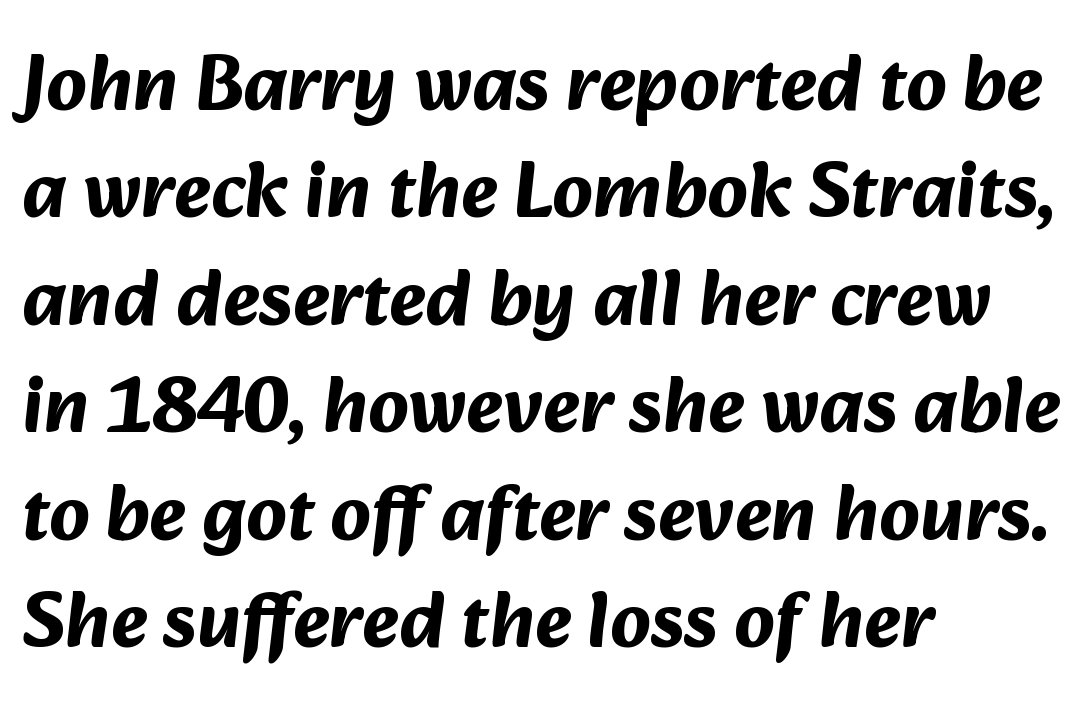
{"serif": "no", "bold": "yes", "weight": "bold", "width": "normal", "stroke_contrast": "medium", "x_height": "medium", "monospaced": "no", "underline": "no", "align": "left", "line_spacing": "normal", "line_spacing_ratio": 1.36, "letter_spacing": "normal", "letter_spacing_em": 0.0, "glyph_px": 79}
